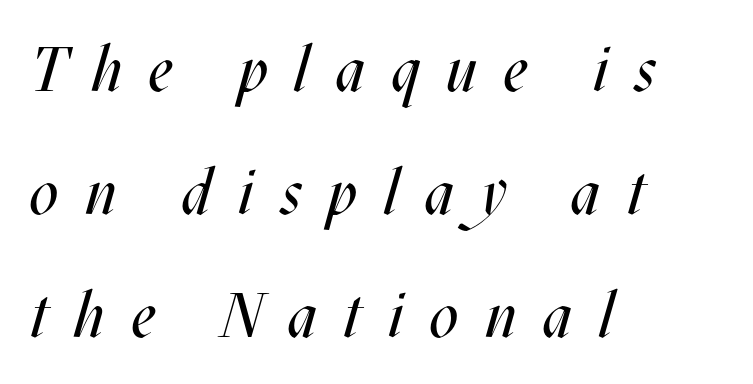
Q: Is the text bold? A: No.
Q: Is the text italic (slanted)? A: Yes, it leans right by about 17 degrees.
Q: Is the text underlined? A: No.
Q: How is the paragraph aligned? A: Left-aligned.
Q: Is the spacing between letters normal or unusually wide? A: Unusually wide.
Q: Is the spacing between lines tight, normal or loose? A: Loose.
Q: Width (condensed, normal, or wide)? A: Condensed.
Q: Stroke contrast? A: Medium.
Q: x-height? A: Large.
Q: Monospaced? A: No.
